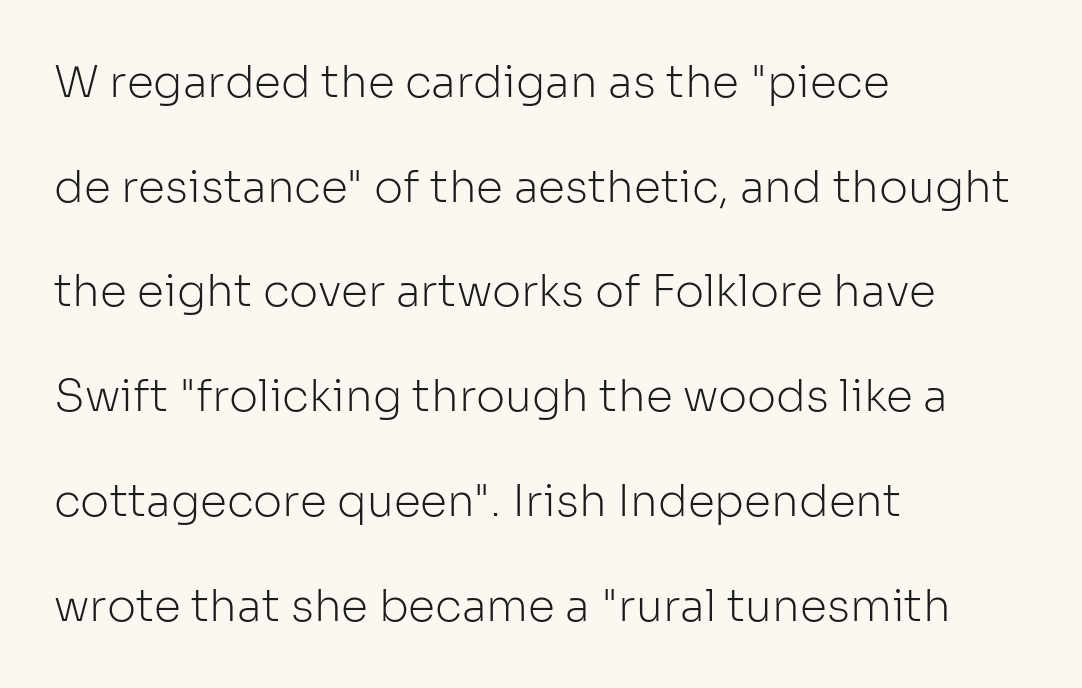
{"serif": "no", "italic": "no", "bold": "no", "weight": "light", "width": "normal", "stroke_contrast": "low", "x_height": "medium", "monospaced": "no", "underline": "no", "align": "left", "line_spacing": "loose", "line_spacing_ratio": 2.38, "letter_spacing": "normal", "letter_spacing_em": 0.0, "glyph_px": 44}
